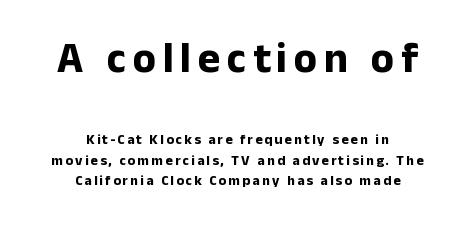
The image shows 43 px bold sans-serif type, upright; set centered, normal line spacing (1.48x), not underlined; the first (top) block is 3.07x larger; low stroke contrast and a medium x-height.
